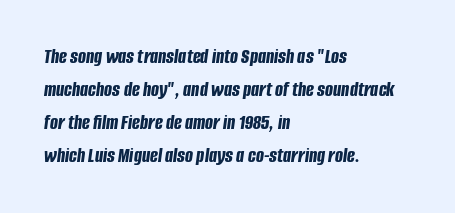
{"italic": "yes", "lean": "right", "slant_degrees": 8, "bold": "yes", "underline": "no", "align": "left", "line_spacing": "normal", "line_spacing_ratio": 1.57, "letter_spacing": "normal", "letter_spacing_em": 0.0, "glyph_px": 21}
